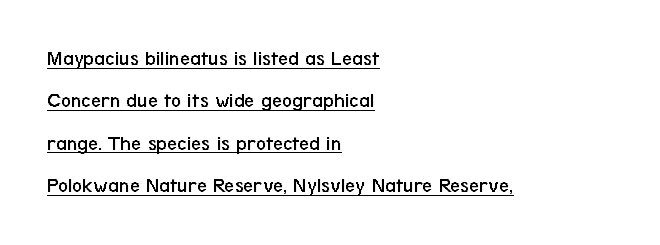
{"italic": "no", "bold": "no", "underline": "yes", "align": "left", "line_spacing": "loose", "line_spacing_ratio": 1.93, "letter_spacing": "normal", "letter_spacing_em": 0.0, "glyph_px": 22}
